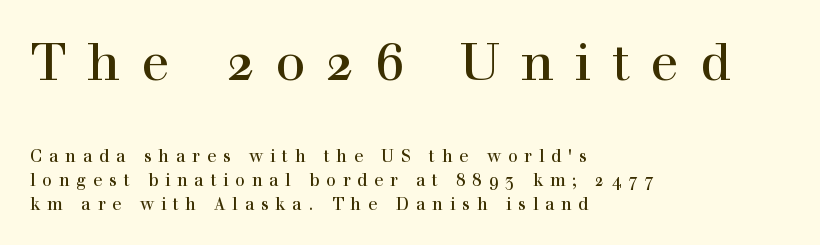
Q: Is the text italic (slanted)? A: No, it is upright.
Q: Is the typeface a serif or a sans-serif typeface? A: Serif.
Q: Is the text underlined? A: No.
Q: How is the paragraph aligned? A: Left-aligned.
Q: Is the spacing between letters normal or unusually wide? A: Unusually wide.
Q: Is the spacing between lines tight, normal or loose? A: Normal.
Q: Which block of text is set in a larger size, the first (top) or the second (bottom)? A: The first (top) one.
Q: Width (condensed, normal, or wide)? A: Normal.
Q: x-height? A: Medium.
Q: Monospaced? A: No.
